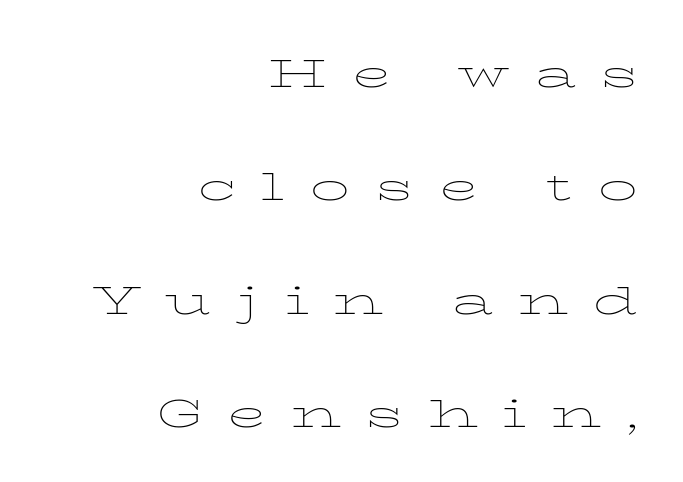
Leftover space on each line is placed entirely before the opening word. The letters advance in unequal steps, a hallmark of proportional type. A typesetter would call this leading open, well beyond the default. Compared with a typical body face, this is equally light or lighter still. Characters follow at a spacing far wider than the type designer built in.
